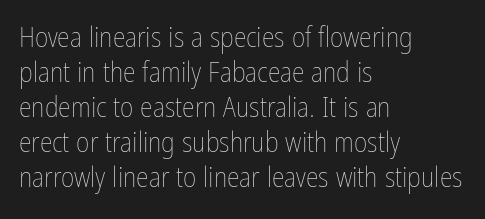
The image shows 29 px thin, condensed type, upright; set left-aligned, line spacing 1.21x, normal letter spacing, not underlined; low stroke contrast and a medium x-height.
